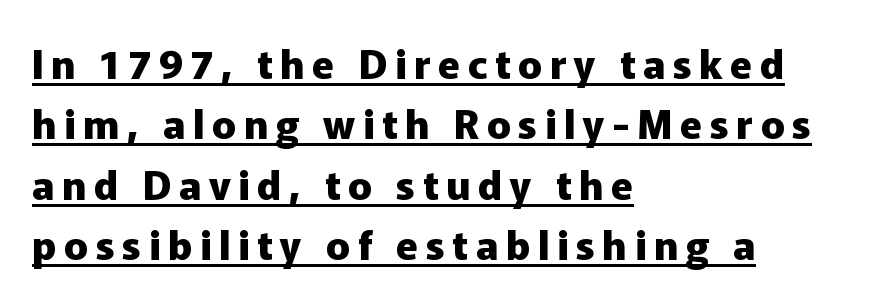
The image shows 40 px heavy sans-serif type, upright; set left-aligned, normal line spacing (1.51x), underlined; low stroke contrast and a medium x-height.
